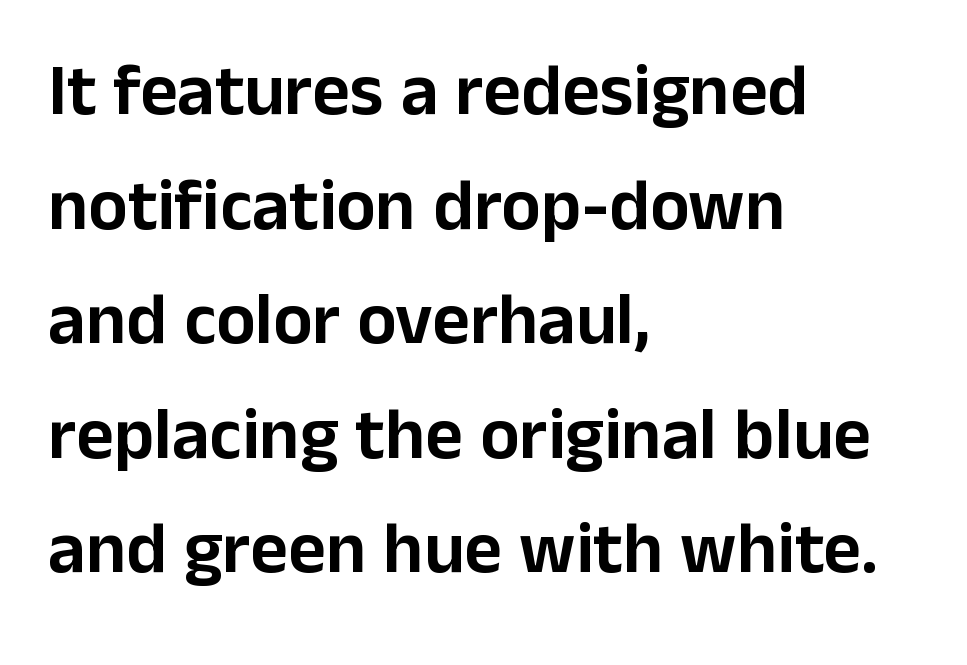
The designer left line spacing at the default. All the whitespace from short lines collects on the right. The horizontal fit of the characters is conventional and even. Unlike italic type, these characters show no tilt at all.
